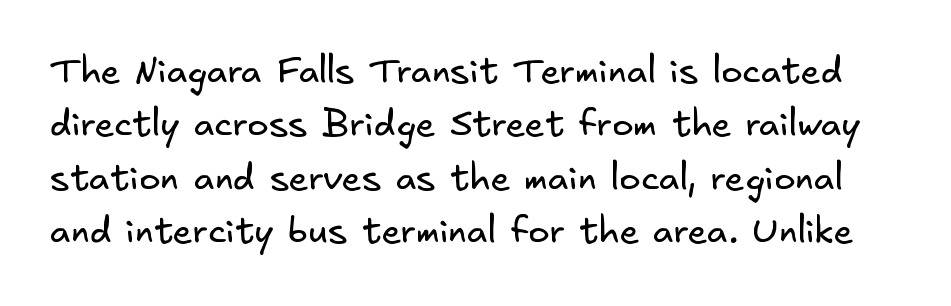
Spacing between characters is what you'd get straight out of the box. Line spacing here is normal. Heaviness? Minimal to ordinary, like unemphasized prose. The face used here is a sans, in the tradition of grotesques and geometrics.
